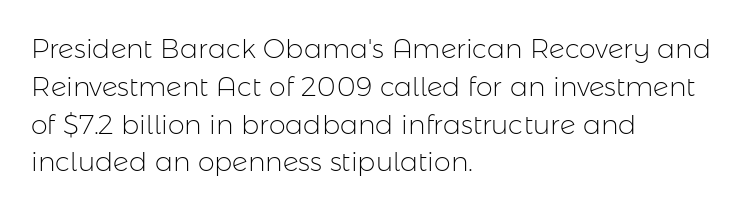
Q: Is the text bold? A: No.
Q: Is the text italic (slanted)? A: No, it is upright.
Q: Is the text underlined? A: No.
Q: How is the paragraph aligned? A: Left-aligned.
Q: Is the spacing between letters normal or unusually wide? A: Normal.
Q: Is the spacing between lines tight, normal or loose? A: Normal.
